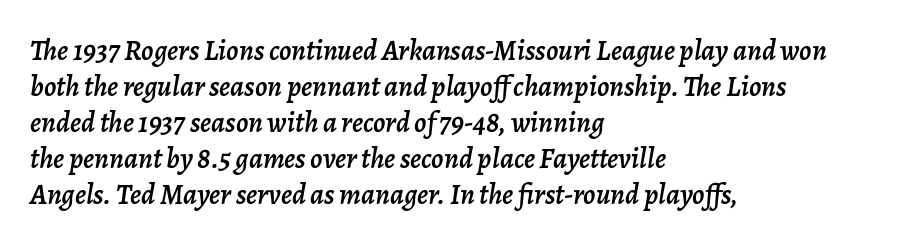
The image shows 29 px text type, italic (leaning right); set left-aligned, line spacing 1.24x, normal letter spacing, not underlined; low stroke contrast and a medium x-height.
